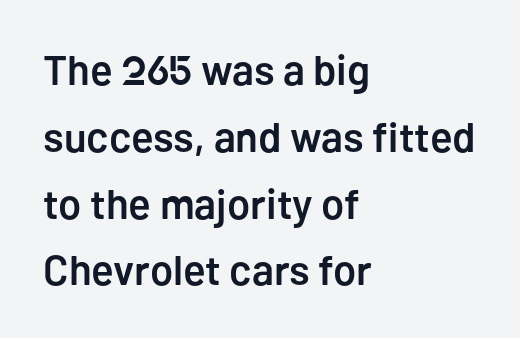
The line texture is even and compact thanks to regular tracking. Varying glyph widths throughout — classic text-font behaviour. What's the leading like? Ordinary, nothing unusual. If you drew a ruler down the left edge, every line would touch it. Descender tails drop into unmarked territory.
